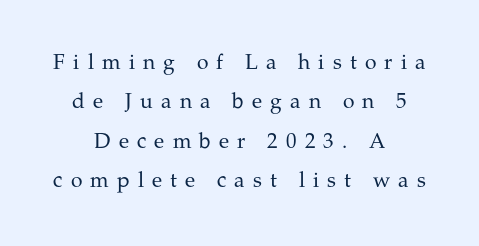
The image shows 21 px text type, upright; set centered, line spacing 1.87x, unusually wide letter spacing (+0.39 em), not underlined.
